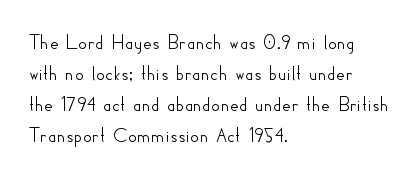
The image shows 22 px text type, upright; set left-aligned, normal line spacing (1.41x), normal letter spacing, not underlined.
